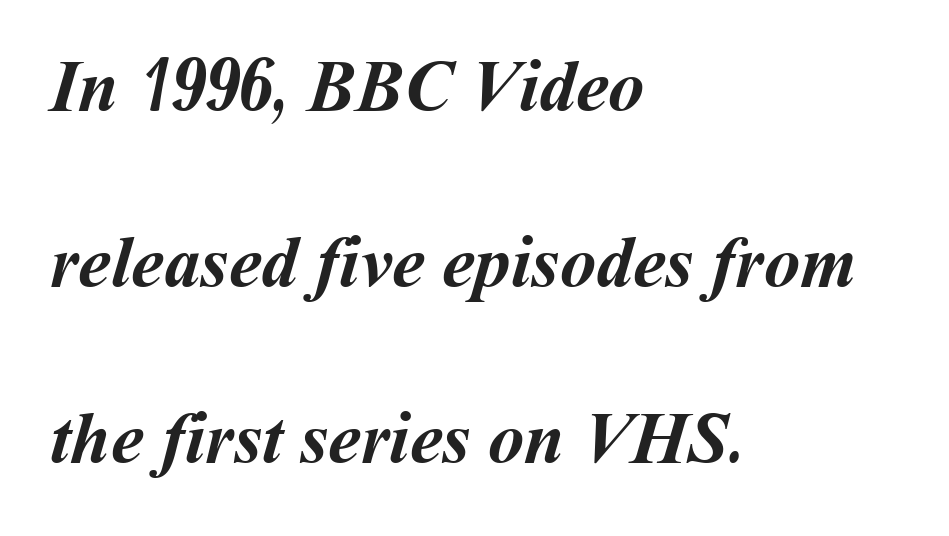
The image shows 73 px semibold type; set left-aligned, loose line spacing (2.41x), normal letter spacing, not underlined; medium stroke contrast and a medium x-height.
